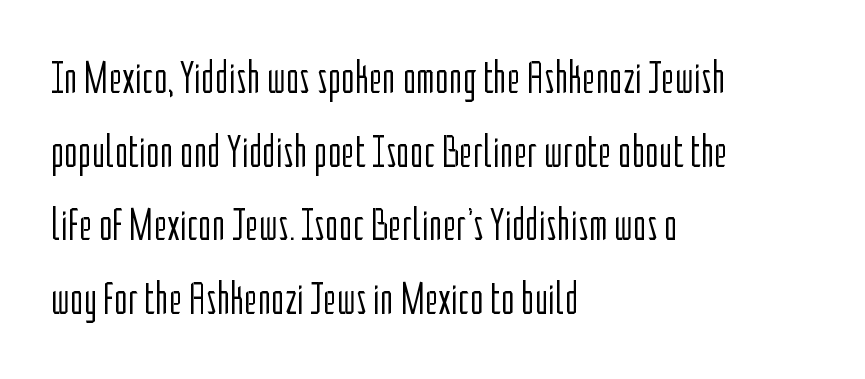
Q: Is the text bold? A: No.
Q: Is the text italic (slanted)? A: No, it is upright.
Q: Is the typeface a serif or a sans-serif typeface? A: Sans-serif.
Q: Is the text underlined? A: No.
Q: How is the paragraph aligned? A: Left-aligned.
Q: Is the spacing between letters normal or unusually wide? A: Normal.
Q: Is the spacing between lines tight, normal or loose? A: Normal.
Q: Width (condensed, normal, or wide)? A: Condensed.
Q: Stroke contrast? A: Low.
Q: x-height? A: Medium.
Q: Monospaced? A: No.
